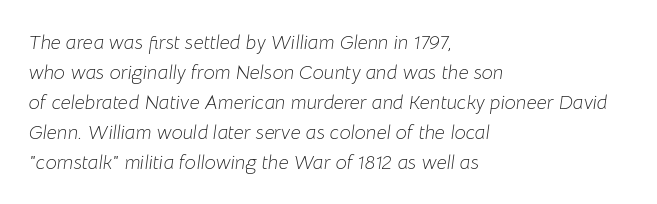
{"italic": "yes", "lean": "right", "slant_degrees": 8, "bold": "no", "underline": "no", "align": "left", "line_spacing": "normal", "line_spacing_ratio": 1.5, "letter_spacing": "normal", "letter_spacing_em": 0.0, "glyph_px": 20}
